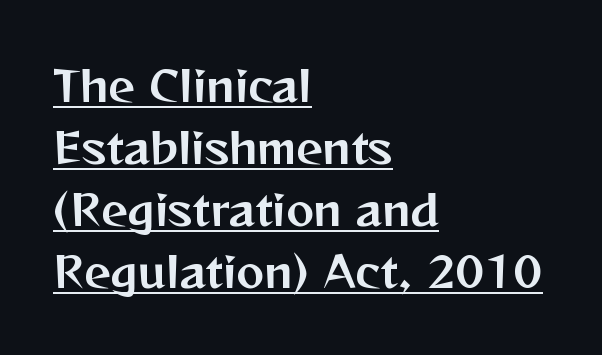
{"serif": "no", "italic": "no", "width": "normal", "stroke_contrast": "medium", "x_height": "medium", "monospaced": "no", "underline": "yes", "align": "left", "line_spacing": "normal", "line_spacing_ratio": 1.48, "letter_spacing": "normal", "letter_spacing_em": 0.0, "glyph_px": 42}
